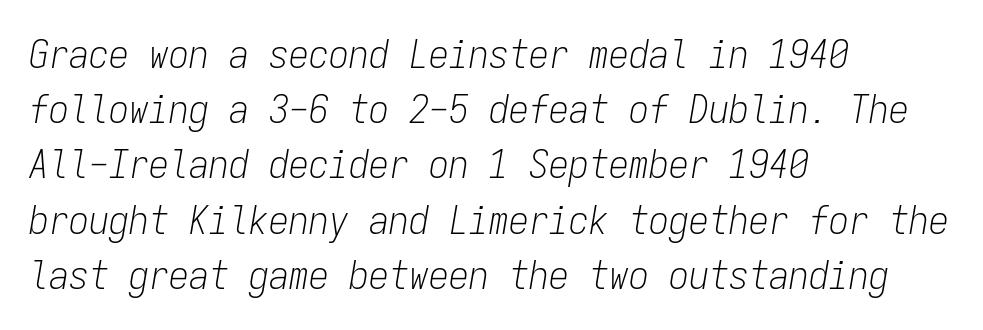
Looks like terminal output: every glyph gets an equal slot. Visually the block forms a straight wall on the left and a jagged coastline on the right. The area under the type is left untouched. The font's italic variant was chosen for this text. Leading matches the norm, producing a regular column.
